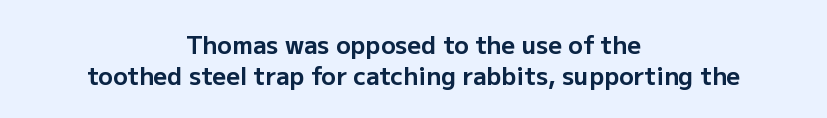
Q: Is the text bold? A: Yes.
Q: Is the text italic (slanted)? A: No, it is upright.
Q: Is the text underlined? A: No.
Q: How is the paragraph aligned? A: Centered.
Q: Is the spacing between letters normal or unusually wide? A: Normal.
Q: Is the spacing between lines tight, normal or loose? A: Normal.
